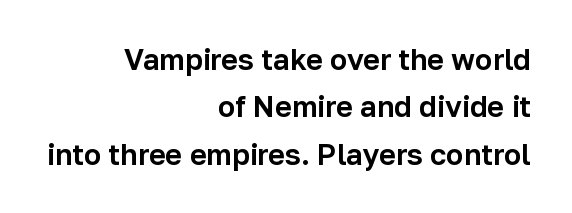
Short and long lines alike share a common ending point at right. Think of a printed novel: that variable character pitch is what you see here. Only glyphs here, with clear space below each row. Classification — sans serif. Evenly set lines give the paragraph a standard silhouette.
